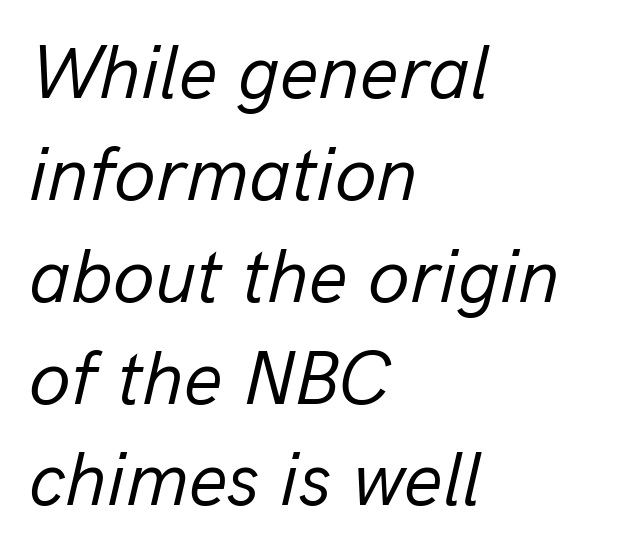
Q: Is the text bold? A: No.
Q: Is the text italic (slanted)? A: Yes, it leans right by about 13 degrees.
Q: Is the text underlined? A: No.
Q: How is the paragraph aligned? A: Left-aligned.
Q: Is the spacing between letters normal or unusually wide? A: Normal.
Q: Is the spacing between lines tight, normal or loose? A: Normal.
Q: Width (condensed, normal, or wide)? A: Normal.
Q: Stroke contrast? A: Low.
Q: x-height? A: Medium.
Q: Monospaced? A: No.
